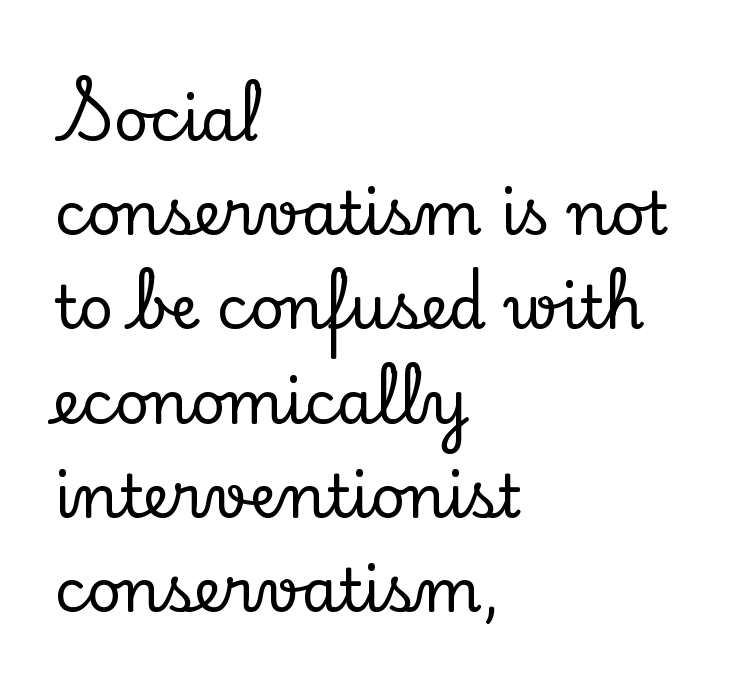
Q: Is the text italic (slanted)? A: No, it is upright.
Q: Is the typeface a serif or a sans-serif typeface? A: Serif.
Q: Is the text underlined? A: No.
Q: How is the paragraph aligned? A: Left-aligned.
Q: Is the spacing between letters normal or unusually wide? A: Normal.
Q: Is the spacing between lines tight, normal or loose? A: Normal.
Q: Width (condensed, normal, or wide)? A: Normal.
Q: Stroke contrast? A: Low.
Q: x-height? A: Small.
Q: Monospaced? A: No.
